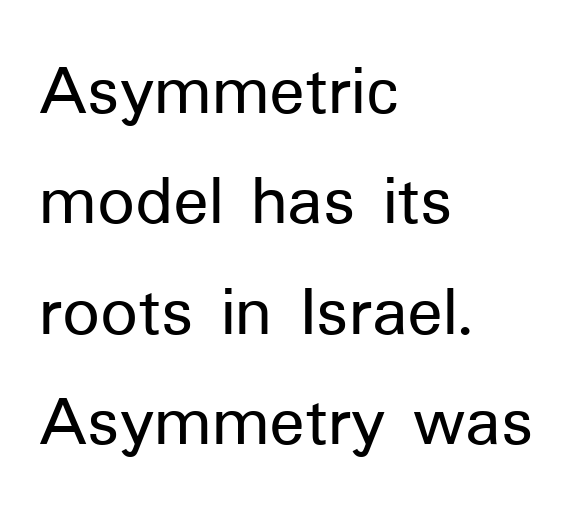
The image shows 74 px sans-serif type, upright; set left-aligned, normal line spacing (1.49x), normal letter spacing, not underlined; low stroke contrast and a medium x-height.
